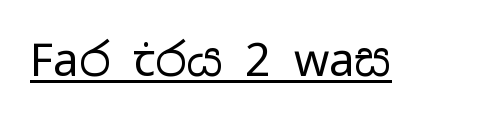
Q: Is the text bold? A: No.
Q: Is the text italic (slanted)? A: No, it is upright.
Q: Is the typeface a serif or a sans-serif typeface? A: Sans-serif.
Q: Is the text underlined? A: Yes.
Q: Is the spacing between letters normal or unusually wide? A: Normal.
Q: Width (condensed, normal, or wide)? A: Wide.
Q: Stroke contrast? A: Low.
Q: x-height? A: Medium.
Q: Monospaced? A: No.
